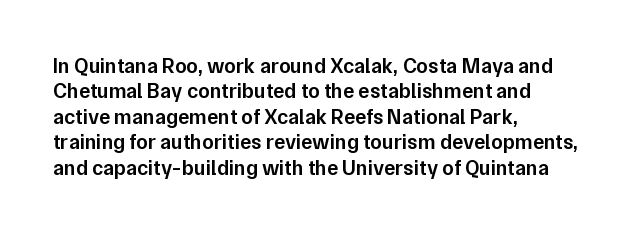
{"italic": "no", "bold": "semi", "underline": "no", "align": "left", "line_spacing_ratio": 1.21, "letter_spacing": "normal", "letter_spacing_em": 0.0, "glyph_px": 21}
